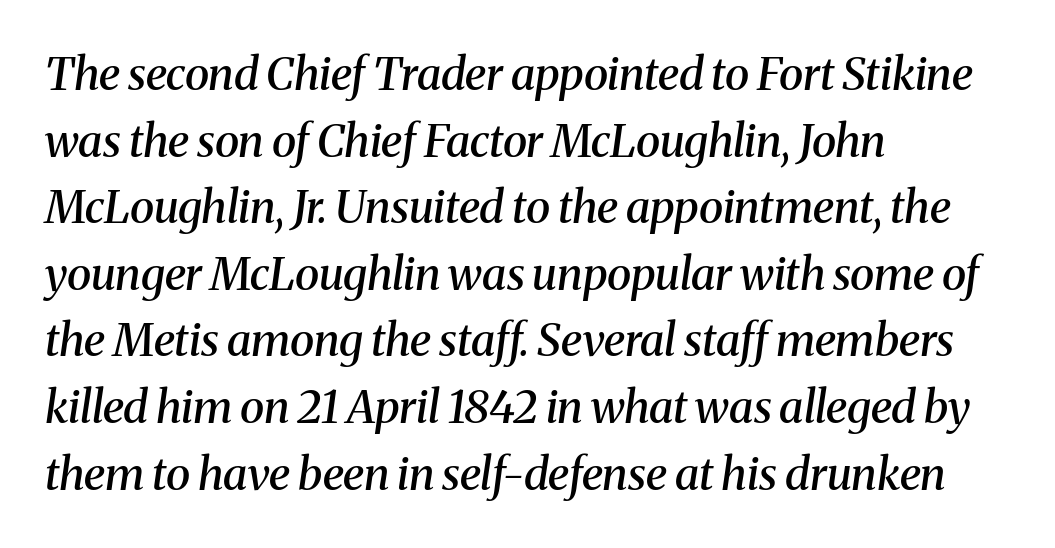
{"serif": "yes", "italic": "yes", "lean": "right", "slant_degrees": 8, "bold": "semi", "weight": "semibold", "width": "normal", "stroke_contrast": "medium", "x_height": "medium", "monospaced": "no", "underline": "no", "align": "left", "line_spacing": "normal", "line_spacing_ratio": 1.48, "letter_spacing": "normal", "letter_spacing_em": 0.0, "glyph_px": 45}
